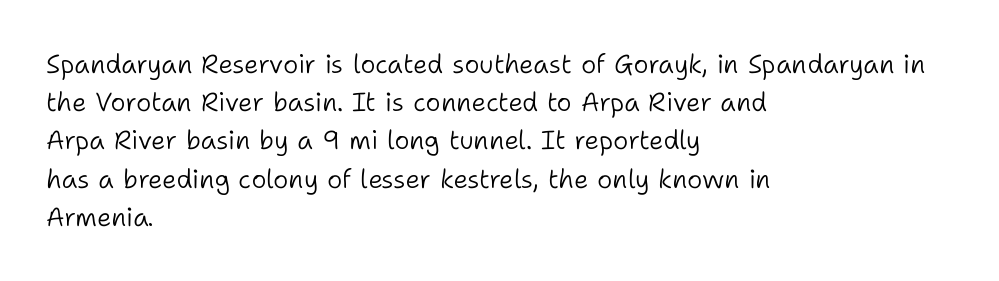
Q: Is the text bold? A: No.
Q: Is the text italic (slanted)? A: No, it is upright.
Q: Is the text underlined? A: No.
Q: How is the paragraph aligned? A: Left-aligned.
Q: Is the spacing between letters normal or unusually wide? A: Normal.
Q: Is the spacing between lines tight, normal or loose? A: Normal.
